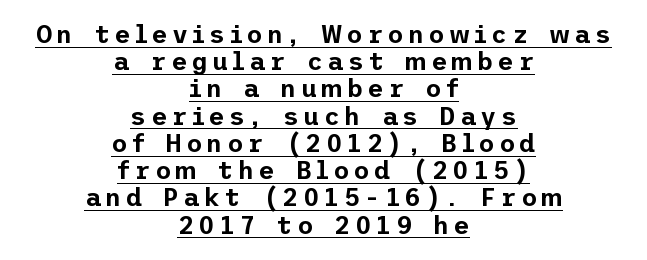
The image shows 25 px text type, upright; set centered, tight line spacing (1.09x), underlined.
